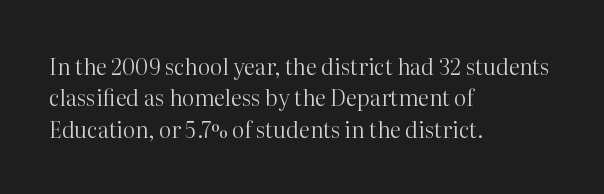
Q: Is the text bold? A: No.
Q: Is the text italic (slanted)? A: No, it is upright.
Q: Is the text underlined? A: No.
Q: How is the paragraph aligned? A: Left-aligned.
Q: Is the spacing between letters normal or unusually wide? A: Normal.
Q: Is the spacing between lines tight, normal or loose? A: Normal.
